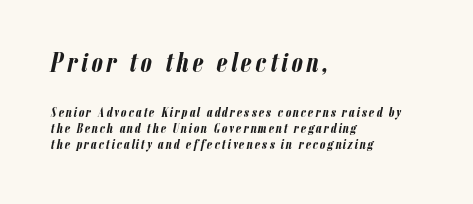
Caption: upper text group enlarged, lower text group reduced. Just letters on the line, the space beneath them empty. There's an unmistakable incline to the writing here. Horizontally, the lines are justified to the leading edge only. Varying glyph widths throughout — classic text-font behaviour.
